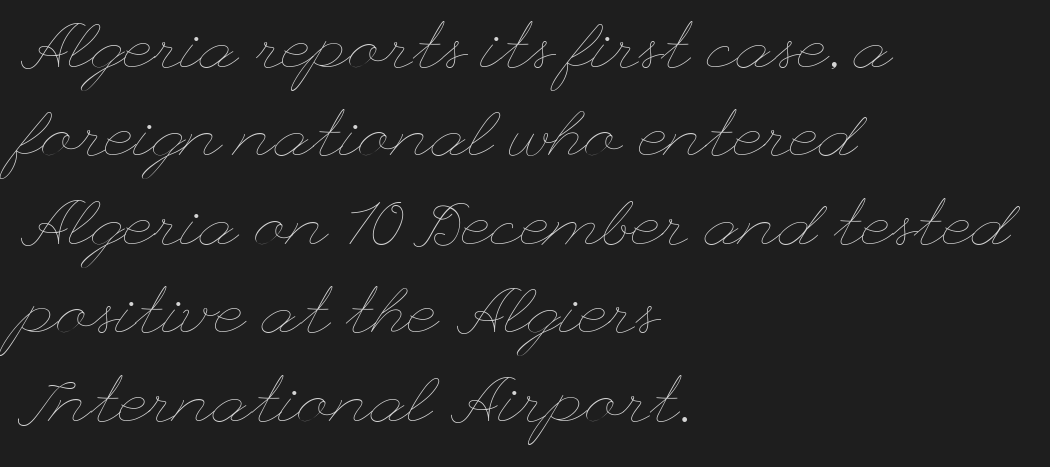
Baseline-to-baseline distance is the conventional proportion of letter height. Where is the straight margin? On the left. Nobody touched the tracking dial on this one. Has an underline been added? It has not. Weight class: somewhere from thin through regular.
